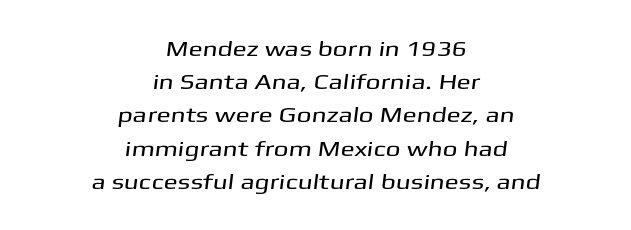
{"underline": "no", "align": "center", "line_spacing": "normal", "line_spacing_ratio": 1.58, "letter_spacing": "normal", "letter_spacing_em": 0.0, "glyph_px": 21}
